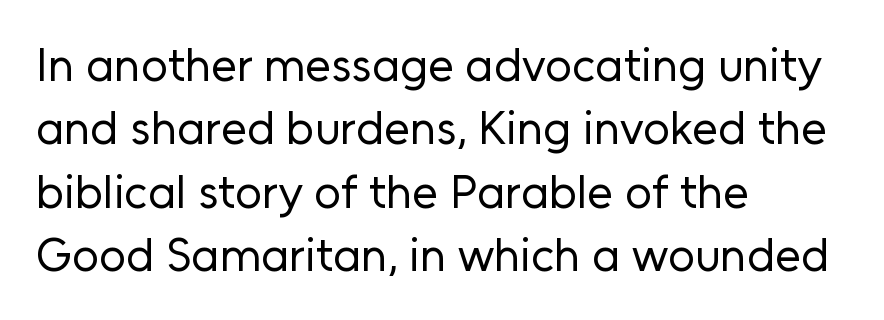
Any mark beneath the type? The region is blank. All the whitespace from short lines collects on the right. The rendering keeps characters at their native spacing. In terms of leading, this rendering sits right in the middle. Letterform terminals end flat and unadorned throughout the passage.
